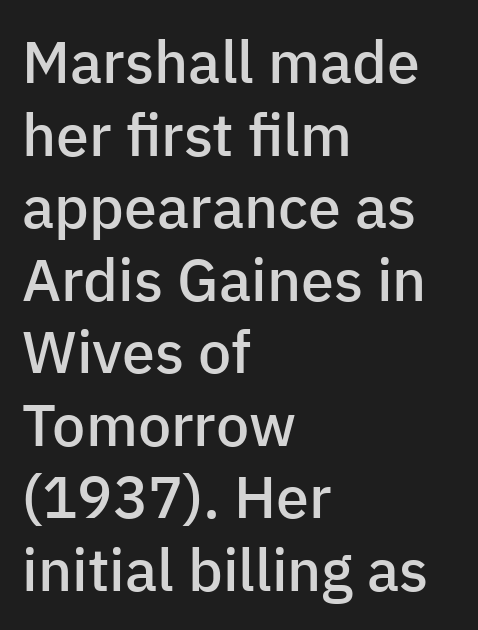
{"serif": "no", "italic": "no", "bold": "semi", "weight": "semibold", "width": "normal", "stroke_contrast": "low", "x_height": "medium", "monospaced": "no", "underline": "no", "align": "left", "line_spacing_ratio": 1.23, "letter_spacing": "normal", "letter_spacing_em": 0.0, "glyph_px": 59}
